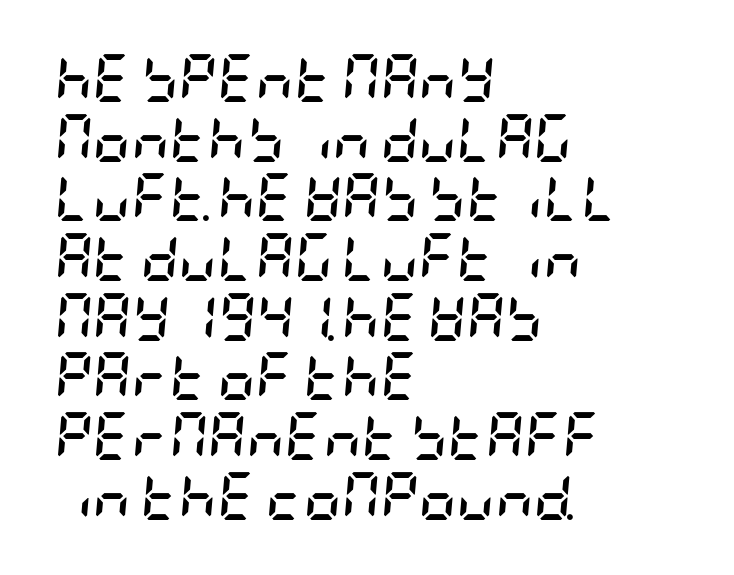
Weight: bold. The line texture is even and compact thanks to regular tracking. Only glyphs here, with clear space below each row. When letters slant like this, we call the style italic. Leading: standard.
